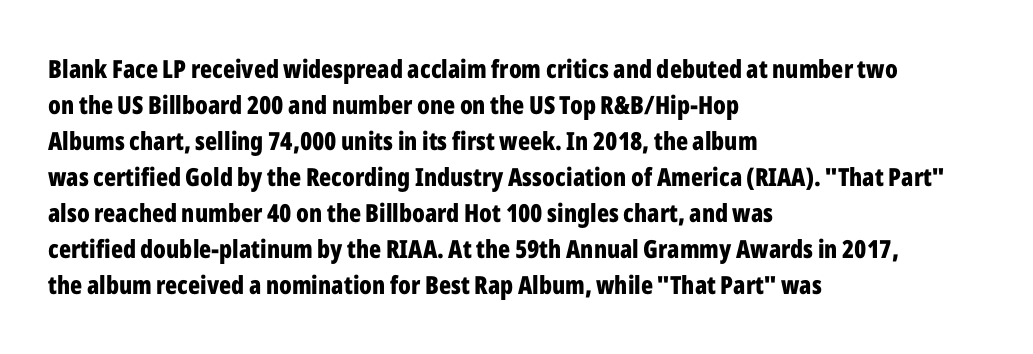
The image shows 25 px bold type, upright; set left-aligned, normal line spacing (1.44x), normal letter spacing, not underlined.
